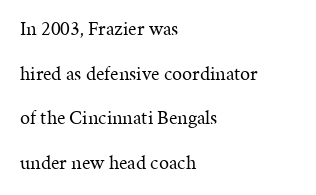
Q: Is the text bold? A: No.
Q: Is the text italic (slanted)? A: No, it is upright.
Q: Is the text underlined? A: No.
Q: How is the paragraph aligned? A: Left-aligned.
Q: Is the spacing between letters normal or unusually wide? A: Normal.
Q: Is the spacing between lines tight, normal or loose? A: Loose.
